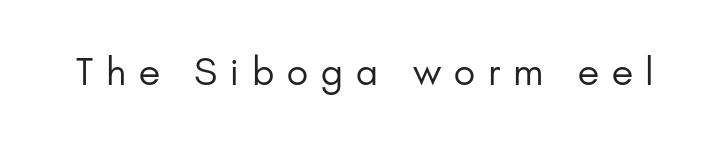
{"serif": "no", "italic": "no", "bold": "no", "weight": "regular", "width": "normal", "stroke_contrast": "low", "x_height": "small", "monospaced": "no", "underline": "no", "letter_spacing": "wide", "letter_spacing_em": 0.35, "glyph_px": 37}
